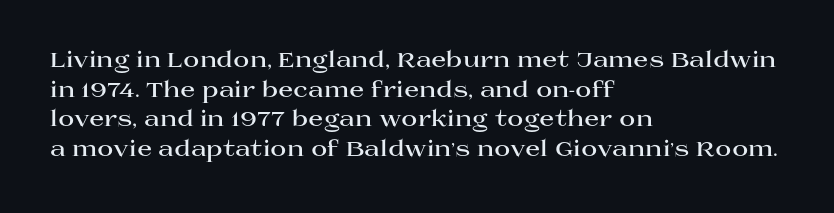
{"italic": "no", "bold": "yes", "underline": "no", "align": "left", "line_spacing": "normal", "line_spacing_ratio": 1.35, "letter_spacing": "normal", "letter_spacing_em": 0.0, "glyph_px": 22}
